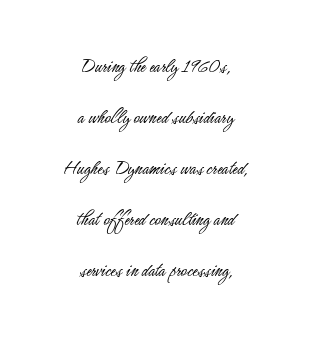
The image shows 21 px text type; set centered, loose line spacing (2.43x), normal letter spacing, not underlined.
